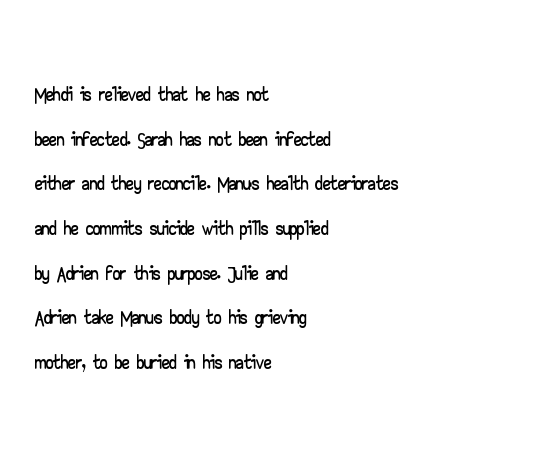
The image shows 30 px wide sans-serif type, upright; set left-aligned, normal line spacing (1.49x), normal letter spacing, not underlined; low stroke contrast and a small x-height.
